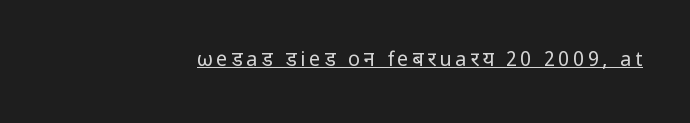
Every character sits straight up, as roman type does. The rendering anchors every line to the right-hand side. The lettering is marked with a stroke running underneath it. Is the type heavy? It reads as light-to-regular instead.
